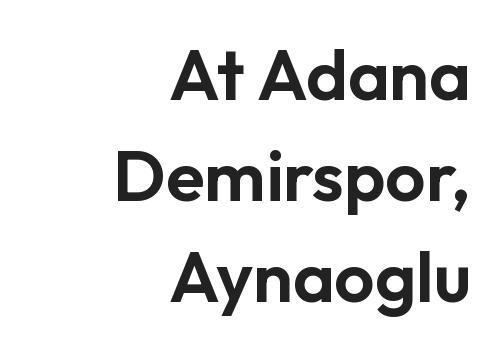
{"serif": "no", "italic": "no", "width": "normal", "stroke_contrast": "low", "x_height": "medium", "monospaced": "no", "underline": "no", "align": "right", "line_spacing": "normal", "line_spacing_ratio": 1.42, "letter_spacing": "normal", "letter_spacing_em": 0.0, "glyph_px": 71}
